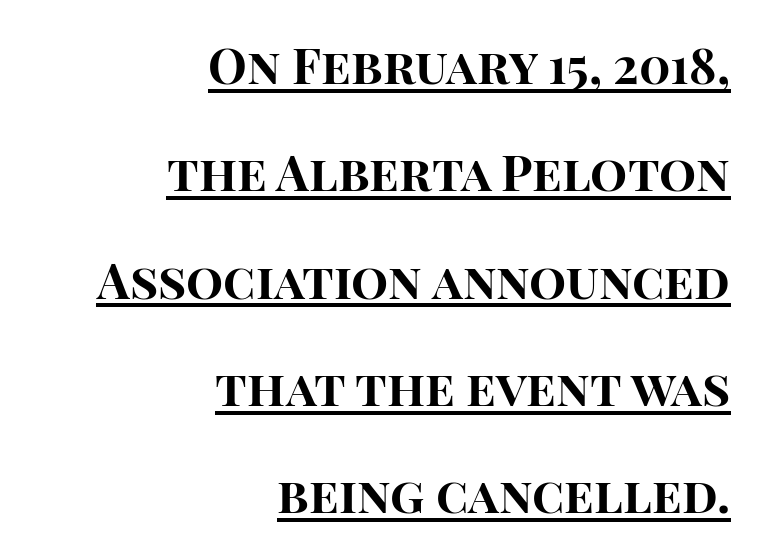
The image shows 49 px bold sans-serif type, upright; set right-aligned, loose line spacing (2.19x), normal letter spacing, underlined; high stroke contrast and a large x-height.
